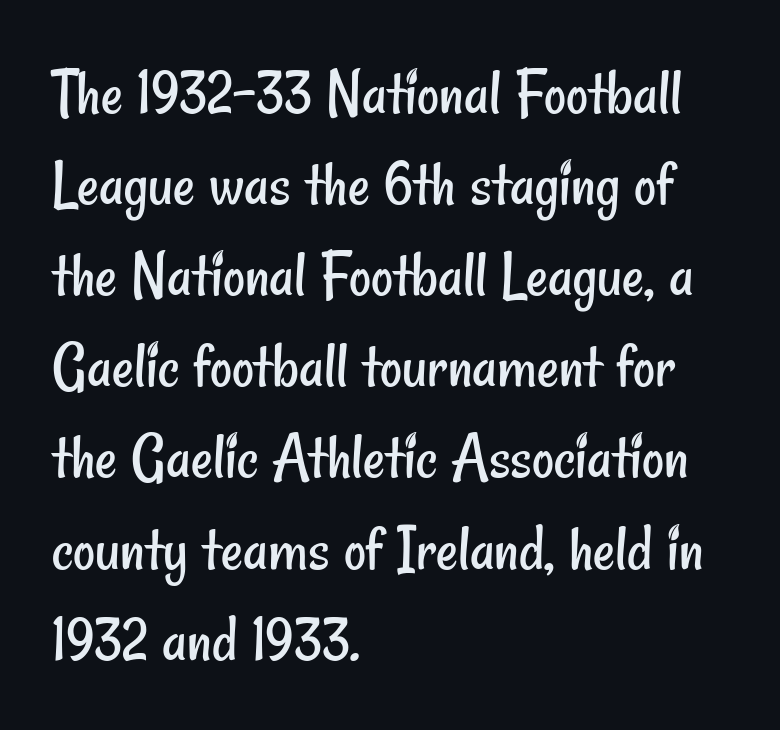
{"serif": "no", "bold": "no", "weight": "regular", "width": "condensed", "stroke_contrast": "low", "x_height": "small", "monospaced": "no", "underline": "no", "align": "left", "line_spacing": "normal", "line_spacing_ratio": 1.34, "letter_spacing": "normal", "letter_spacing_em": 0.0, "glyph_px": 68}
